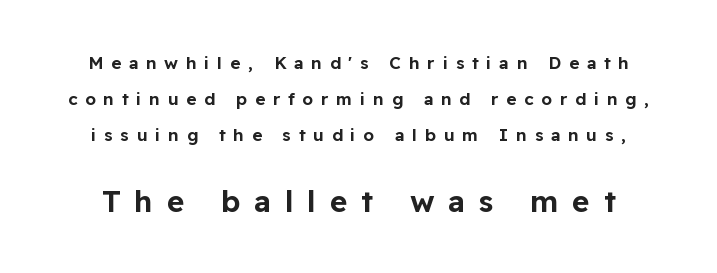
{"serif": "no", "italic": "no", "width": "normal", "stroke_contrast": "low", "x_height": "medium", "monospaced": "no", "underline": "no", "line_spacing": "loose", "line_spacing_ratio": 2.13, "letter_spacing": "wide", "letter_spacing_em": 0.46, "larger_block": "second", "size_ratio": 1.76, "glyph_px": 30}
